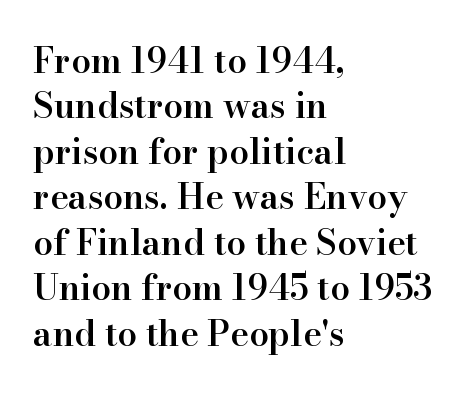
Q: Is the text bold? A: Semi-bold.
Q: Is the text italic (slanted)? A: No, it is upright.
Q: Is the typeface a serif or a sans-serif typeface? A: Serif.
Q: Is the text underlined? A: No.
Q: How is the paragraph aligned? A: Left-aligned.
Q: Is the spacing between letters normal or unusually wide? A: Normal.
Q: Is the spacing between lines tight, normal or loose? A: Normal.
Q: Width (condensed, normal, or wide)? A: Normal.
Q: Stroke contrast? A: High.
Q: x-height? A: Small.
Q: Monospaced? A: No.
